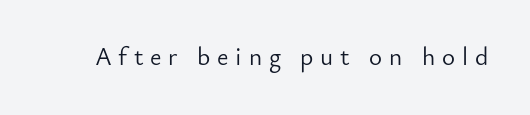
{"italic": "no", "bold": "no", "underline": "no", "letter_spacing": "wide", "letter_spacing_em": 0.27, "glyph_px": 25}
